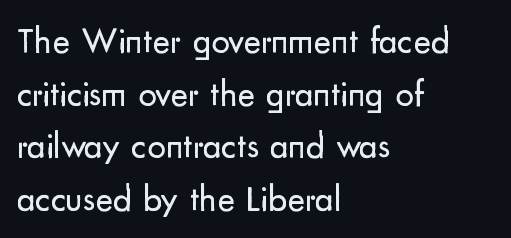
Is there any slant? The stems are plumb. No word sits above an underline. The glyphs in this specimen are sans serif. This sample uses plain, unmodified letter spacing. Spacing verdict: proportional, widths tailored to each character.
